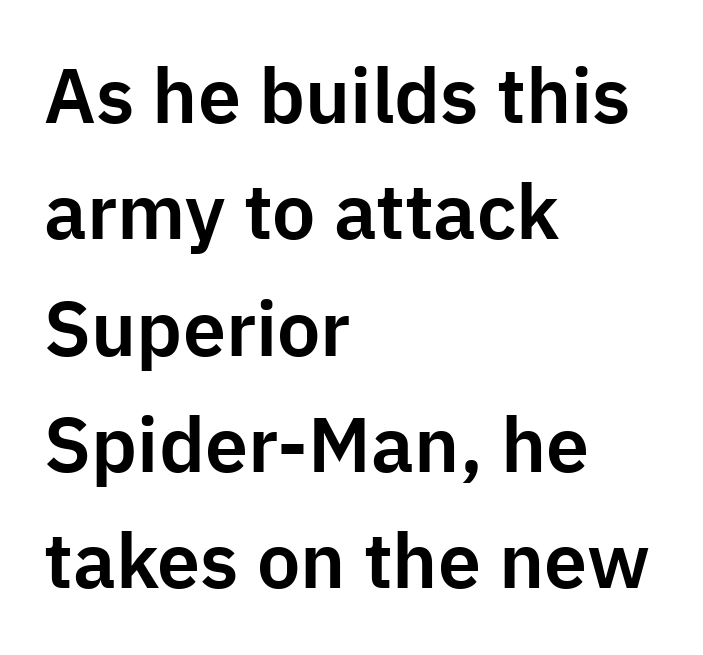
A typesetter would mark this as roman, not italic. Varying glyph widths throughout — classic text-font behaviour. Glance below the letters and you will spot only blank space. What's the leading like? Ordinary, nothing unusual.
